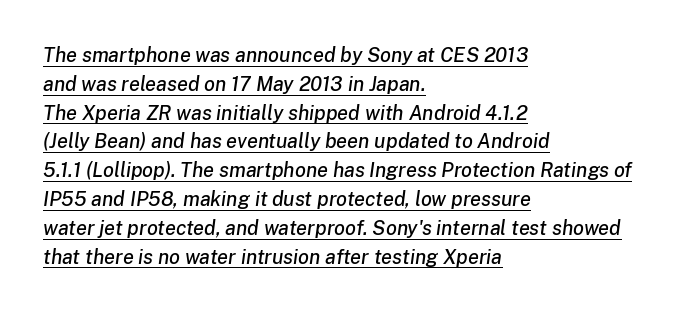
Q: Is the text italic (slanted)? A: Yes, it leans right by about 8 degrees.
Q: Is the text underlined? A: Yes.
Q: How is the paragraph aligned? A: Left-aligned.
Q: Is the spacing between letters normal or unusually wide? A: Normal.
Q: Is the spacing between lines tight, normal or loose? A: Normal.
